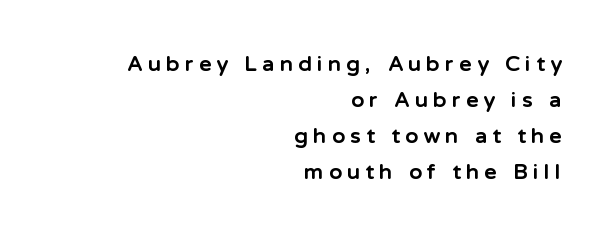
{"italic": "no", "bold": "yes", "underline": "no", "align": "right", "line_spacing_ratio": 1.72, "letter_spacing": "wide", "letter_spacing_em": 0.27, "glyph_px": 21}
